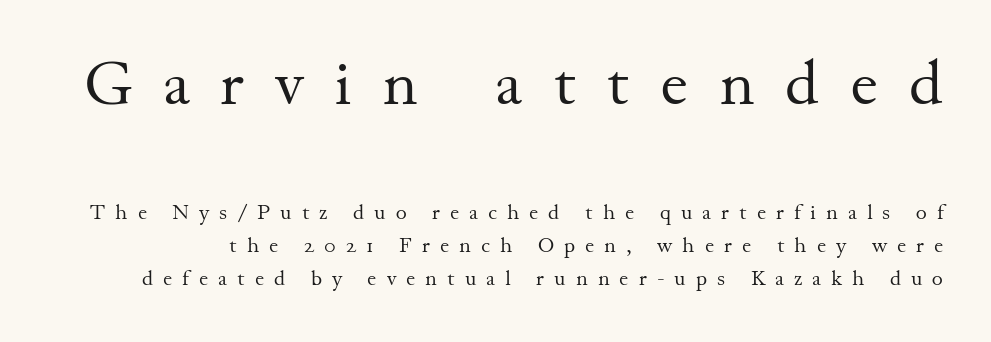
The image shows 64 px regular-weight serif type, upright; set normal line spacing (1.57x), unusually wide letter spacing (+0.48 em), not underlined; the first (top) block is 3.05x larger; medium stroke contrast and a small x-height.
